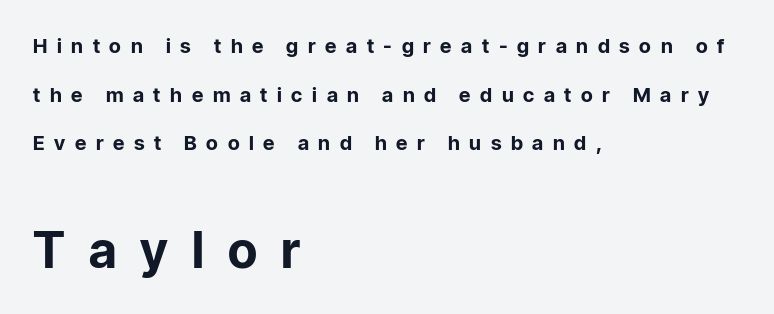
Q: Is the text bold? A: Yes.
Q: Is the text italic (slanted)? A: No, it is upright.
Q: Is the typeface a serif or a sans-serif typeface? A: Sans-serif.
Q: Is the text underlined? A: No.
Q: How is the paragraph aligned? A: Left-aligned.
Q: Is the spacing between letters normal or unusually wide? A: Unusually wide.
Q: Is the spacing between lines tight, normal or loose? A: Loose.
Q: Which block of text is set in a larger size, the first (top) or the second (bottom)? A: The second (bottom) one.
Q: Width (condensed, normal, or wide)? A: Normal.
Q: Stroke contrast? A: Low.
Q: x-height? A: Medium.
Q: Monospaced? A: No.
